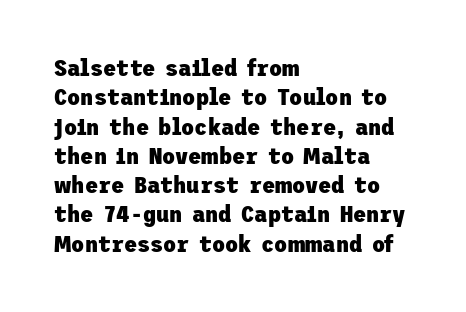
Check the space under the baseline: it is left empty. Words appear dense and cohesive because spacing is normal. Summary of weight: heavy, a full bold. Caption: multi-line text, flush left, ragged right.
